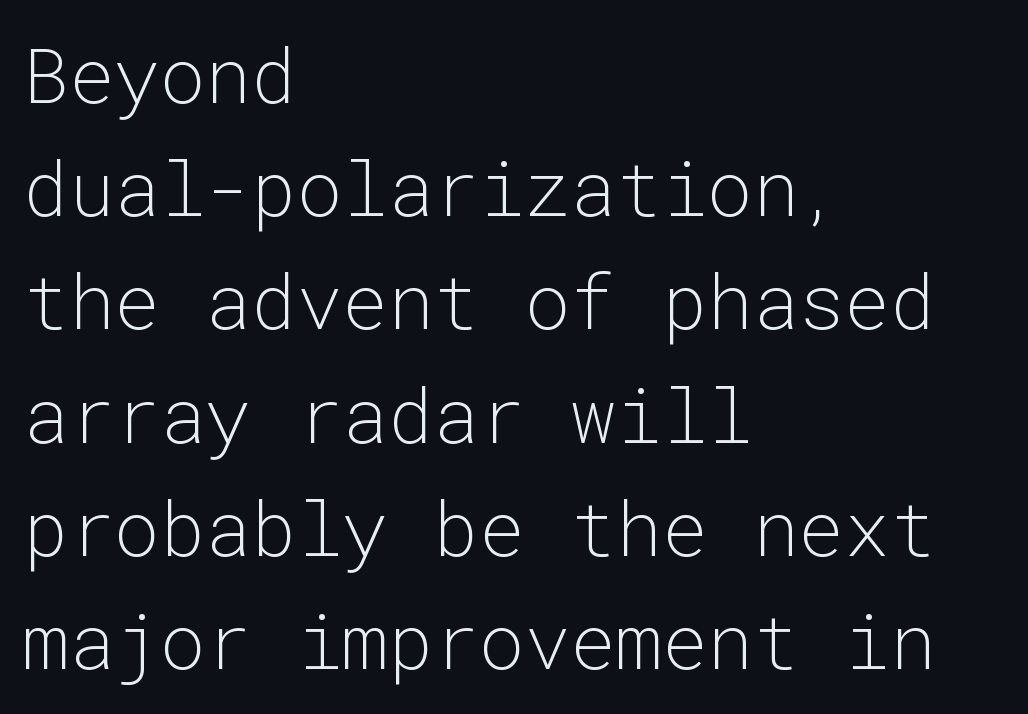
The image shows 76 px light sans-serif type, upright, monospaced; set left-aligned, normal line spacing (1.49x), normal letter spacing, not underlined; low stroke contrast and a medium x-height.
